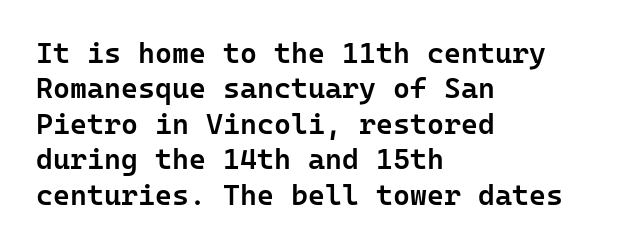
Q: Is the text bold? A: Semi-bold.
Q: Is the text italic (slanted)? A: No, it is upright.
Q: Is the typeface a serif or a sans-serif typeface? A: Sans-serif.
Q: Is the text underlined? A: No.
Q: How is the paragraph aligned? A: Left-aligned.
Q: Is the spacing between letters normal or unusually wide? A: Normal.
Q: Width (condensed, normal, or wide)? A: Normal.
Q: Stroke contrast? A: Low.
Q: x-height? A: Medium.
Q: Monospaced? A: Yes.
